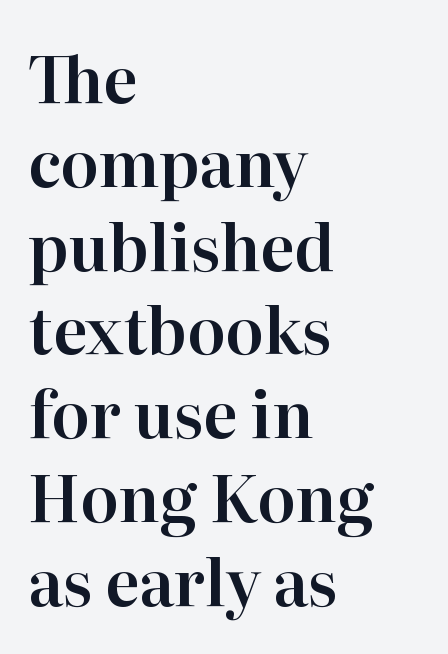
The image shows 63 px serif type, upright; set left-aligned, normal line spacing (1.33x), normal letter spacing, not underlined; high stroke contrast and a medium x-height.
